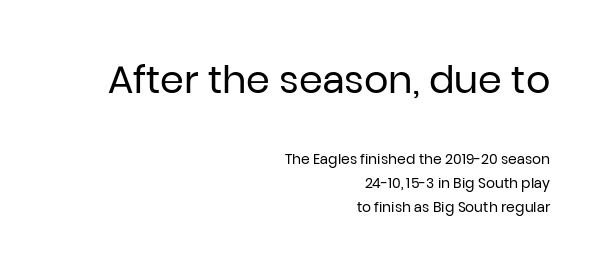
Q: Is the text bold? A: No.
Q: Is the text italic (slanted)? A: No, it is upright.
Q: Is the typeface a serif or a sans-serif typeface? A: Sans-serif.
Q: Is the text underlined? A: No.
Q: How is the paragraph aligned? A: Right-aligned.
Q: Is the spacing between letters normal or unusually wide? A: Normal.
Q: Is the spacing between lines tight, normal or loose? A: Normal.
Q: Which block of text is set in a larger size, the first (top) or the second (bottom)? A: The first (top) one.
Q: Width (condensed, normal, or wide)? A: Normal.
Q: Stroke contrast? A: Low.
Q: x-height? A: Medium.
Q: Monospaced? A: No.
